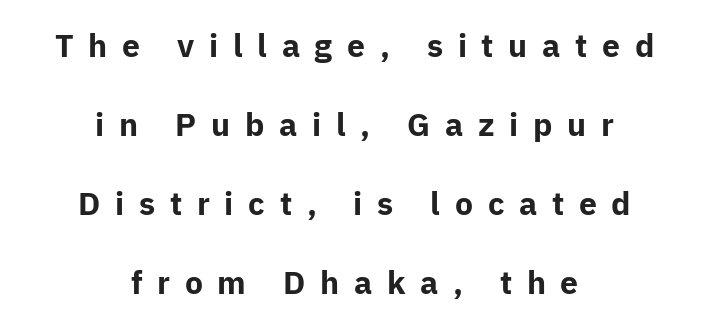
{"serif": "no", "italic": "no", "bold": "yes", "weight": "bold", "width": "normal", "stroke_contrast": "low", "x_height": "medium", "monospaced": "no", "underline": "no", "align": "center", "line_spacing": "loose", "line_spacing_ratio": 2.47, "letter_spacing": "wide", "letter_spacing_em": 0.46, "glyph_px": 32}
